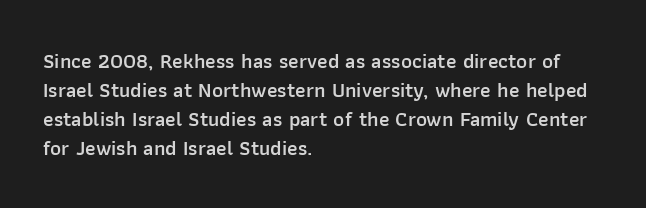
The image shows 21 px text type, upright; set left-aligned, normal line spacing (1.38x), normal letter spacing, not underlined.
